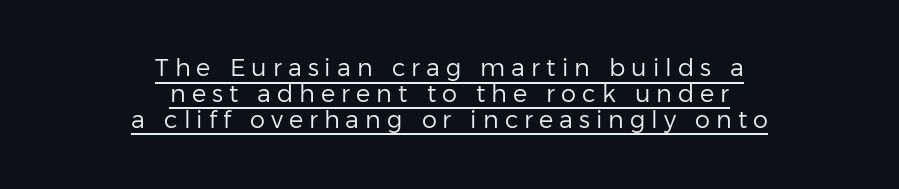
The image shows 24 px text type, upright; set centered, tight line spacing (1.08x), unusually wide letter spacing (+0.25 em), underlined.
